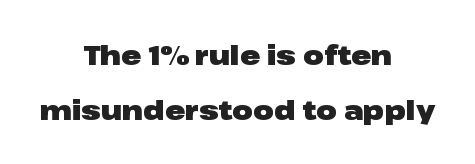
The image shows 27 px bold type, upright; set centered, loose line spacing (2.02x), normal letter spacing, not underlined.
